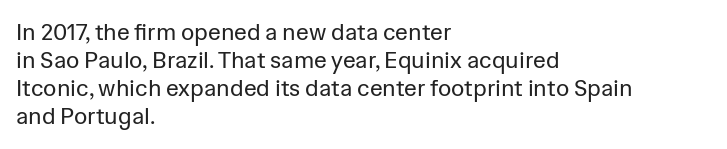
{"italic": "no", "bold": "no", "underline": "no", "align": "left", "line_spacing_ratio": 1.22, "letter_spacing": "normal", "letter_spacing_em": 0.0, "glyph_px": 23}
